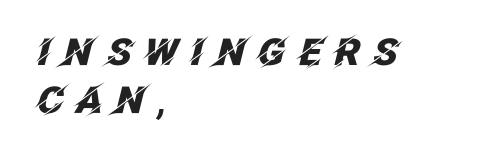
The image shows 37 px heavy type, italic (leaning right); set left-aligned, normal line spacing (1.31x), unusually wide letter spacing (+0.3 em), not underlined; low stroke contrast and a large x-height.
